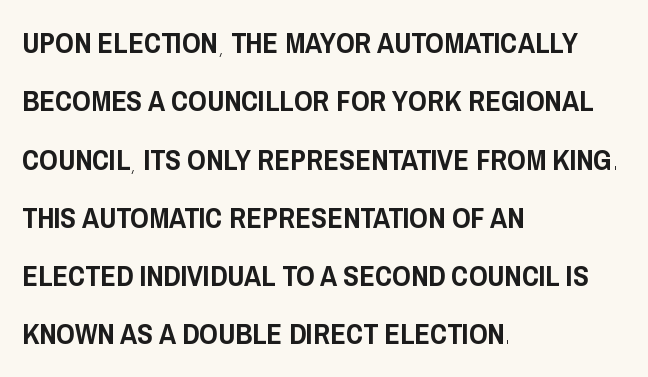
The image shows 29 px condensed sans-serif type, upright; set left-aligned, loose line spacing (2.01x), normal letter spacing, not underlined; low stroke contrast and a large x-height.
